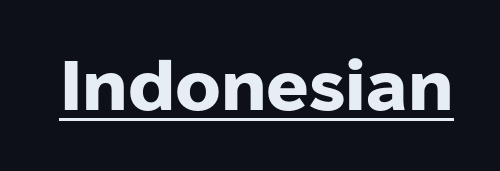
Here the designer chose a conventional face with non-uniform glyph widths. Strokes here are thick enough to call this a true bold. Each letter's strokes conclude bluntly, with no projecting serifs. Every word sits above its own underline. Quick note: not italic, upright. These lines keep a tight, regular rhythm from letter to letter.
